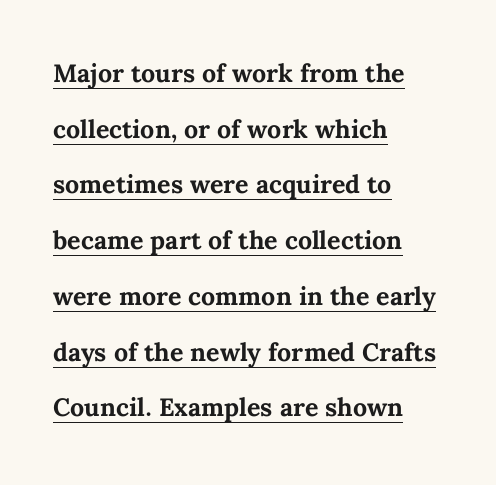
{"italic": "no", "bold": "yes", "underline": "yes", "align": "left", "line_spacing": "loose", "line_spacing_ratio": 2.23, "letter_spacing": "normal", "letter_spacing_em": 0.0, "glyph_px": 25}
